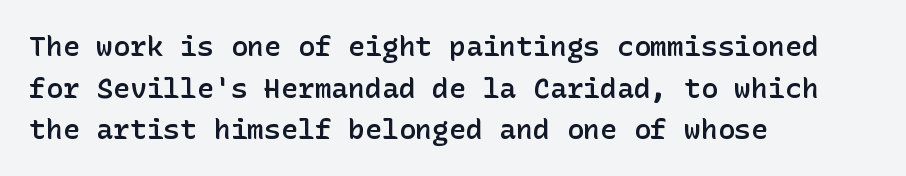
Q: Is the text bold? A: Semi-bold.
Q: Is the text italic (slanted)? A: No, it is upright.
Q: Is the typeface a serif or a sans-serif typeface? A: Sans-serif.
Q: Is the text underlined? A: No.
Q: How is the paragraph aligned? A: Left-aligned.
Q: Is the spacing between letters normal or unusually wide? A: Normal.
Q: Is the spacing between lines tight, normal or loose? A: Normal.
Q: Width (condensed, normal, or wide)? A: Normal.
Q: Stroke contrast? A: Low.
Q: x-height? A: Medium.
